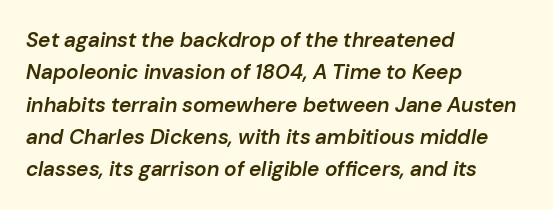
The image shows 21 px text type, italic (leaning right); set left-aligned, normal line spacing (1.54x), normal letter spacing, not underlined.
